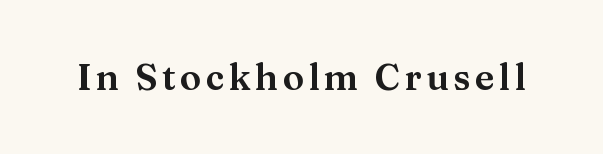
Underline: absent. Spacing verdict: proportional, widths tailored to each character. This rendering employs a face with finishing strokes, i.e., a serif. Notice how the stems are strictly vertical — no italics here.
